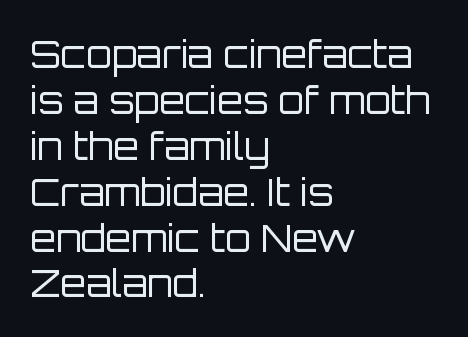
The letters sit at their default tracking, neither squeezed nor spread. Letters rest on an invisible, unmarked baseline. When letters stand straight like this, we call the style roman or upright. The weight would be labelled regular, book, light, or lighter still. Which margin do the lines hug? The left one — the right edge is uneven.
